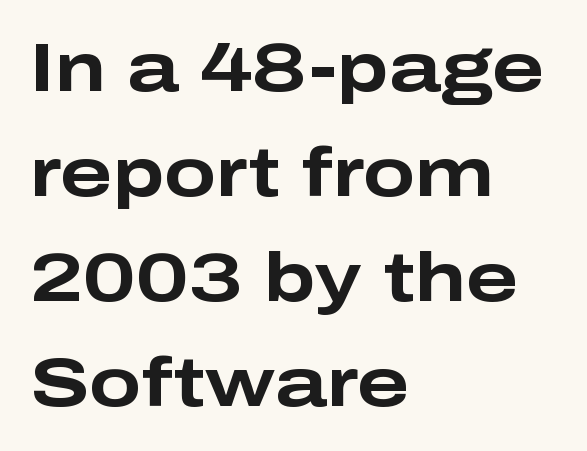
The image shows 69 px bold, wide sans-serif type, upright; set left-aligned, normal line spacing (1.52x), normal letter spacing, not underlined; low stroke contrast and a medium x-height.
